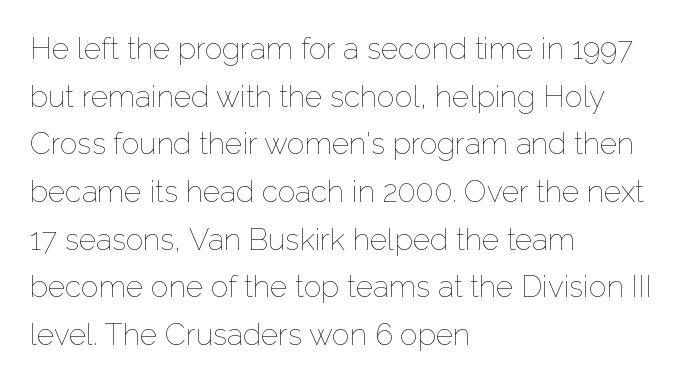
Q: Is the text bold? A: No.
Q: Is the text italic (slanted)? A: No, it is upright.
Q: Is the text underlined? A: No.
Q: How is the paragraph aligned? A: Left-aligned.
Q: Is the spacing between letters normal or unusually wide? A: Normal.
Q: Is the spacing between lines tight, normal or loose? A: Normal.
Q: Width (condensed, normal, or wide)? A: Normal.
Q: Stroke contrast? A: Low.
Q: x-height? A: Medium.
Q: Monospaced? A: No.
